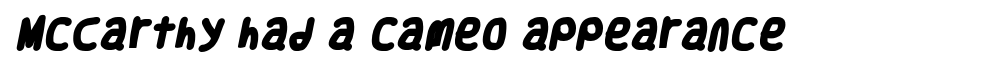
A dark, heavy texture on the line: the type is bold. Descenders are the only things crossing below the line. The passage shown has conventional tracking throughout. Each letter's strokes conclude bluntly, with no projecting serifs. Here the designer chose a conventional face with non-uniform glyph widths.
